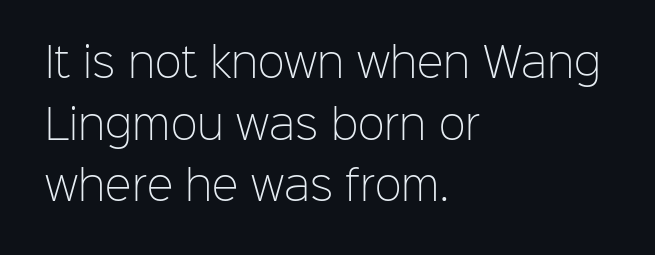
Q: Is the text bold? A: No.
Q: Is the text italic (slanted)? A: No, it is upright.
Q: Is the typeface a serif or a sans-serif typeface? A: Sans-serif.
Q: Is the text underlined? A: No.
Q: How is the paragraph aligned? A: Left-aligned.
Q: Is the spacing between letters normal or unusually wide? A: Normal.
Q: Is the spacing between lines tight, normal or loose? A: Normal.
Q: Width (condensed, normal, or wide)? A: Normal.
Q: Stroke contrast? A: Low.
Q: x-height? A: Medium.
Q: Monospaced? A: No.
